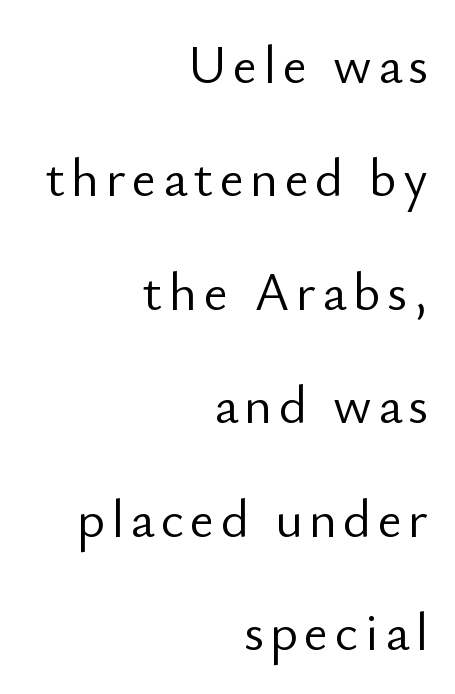
Q: Is the text bold? A: No.
Q: Is the text italic (slanted)? A: No, it is upright.
Q: Is the typeface a serif or a sans-serif typeface? A: Sans-serif.
Q: Is the text underlined? A: No.
Q: How is the paragraph aligned? A: Right-aligned.
Q: Is the spacing between lines tight, normal or loose? A: Loose.
Q: Width (condensed, normal, or wide)? A: Normal.
Q: Stroke contrast? A: Low.
Q: x-height? A: Small.
Q: Monospaced? A: No.
